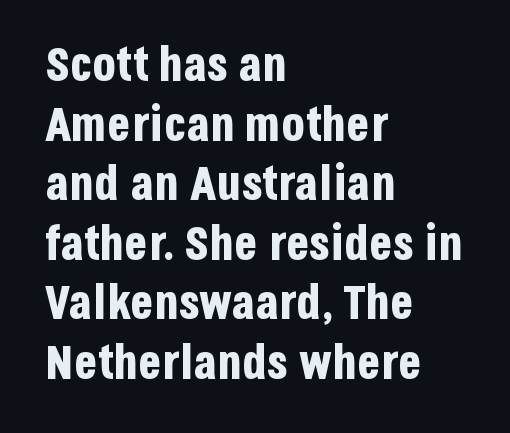
Q: Is the text bold? A: Yes.
Q: Is the text italic (slanted)? A: No, it is upright.
Q: Is the typeface a serif or a sans-serif typeface? A: Sans-serif.
Q: Is the text underlined? A: No.
Q: How is the paragraph aligned? A: Left-aligned.
Q: Is the spacing between letters normal or unusually wide? A: Normal.
Q: Width (condensed, normal, or wide)? A: Condensed.
Q: Stroke contrast? A: Low.
Q: x-height? A: Large.
Q: Monospaced? A: No.
